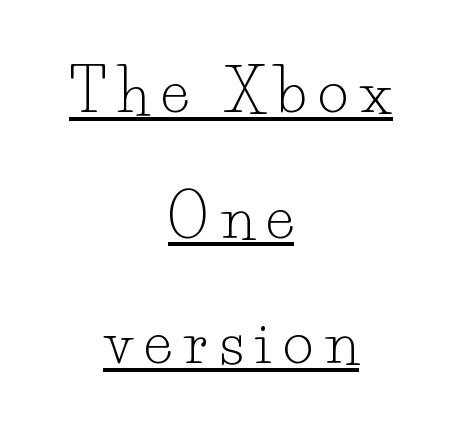
The face looks like a standard text weight, possibly lighter. The sample's only ornament is a line tracing under the words. The gaps between neighbouring characters are conspicuously large. Little horizontal feet cap the strokes, marking this as serif type. Each letter keeps its own natural width here, so spacing adapts to shape.
